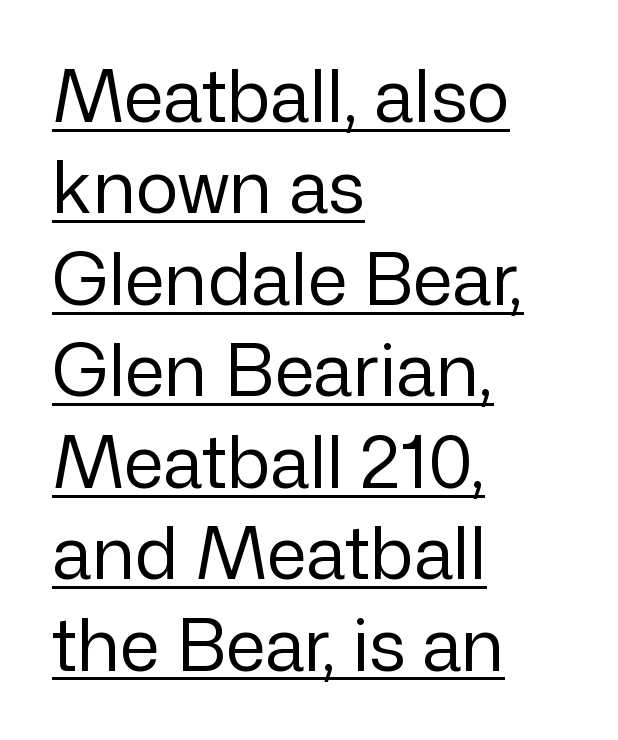
Q: Is the text bold? A: No.
Q: Is the text italic (slanted)? A: No, it is upright.
Q: Is the typeface a serif or a sans-serif typeface? A: Sans-serif.
Q: Is the text underlined? A: Yes.
Q: How is the paragraph aligned? A: Left-aligned.
Q: Is the spacing between letters normal or unusually wide? A: Normal.
Q: Is the spacing between lines tight, normal or loose? A: Normal.
Q: Width (condensed, normal, or wide)? A: Normal.
Q: Stroke contrast? A: Low.
Q: x-height? A: Medium.
Q: Monospaced? A: No.
